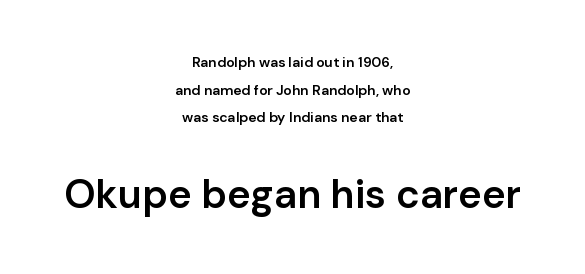
Does the copy run flush right? No — it is centered line by line. A semibold gives these letters moderate extra thickness, short of bold. A student would notice the bottom passage is typeset larger than what precedes it. Is this a fixed-width face? No — the glyphs have proportional, varying widths. Each word holds together tightly as a unit, with standard inter-letter gaps. The space directly below the letters is spotless.
